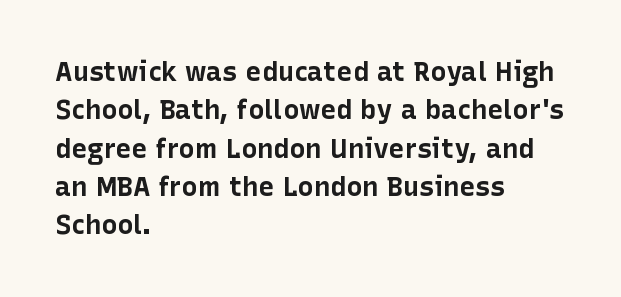
The image shows 27 px bold type, upright; set left-aligned, normal line spacing (1.42x), normal letter spacing, not underlined.
